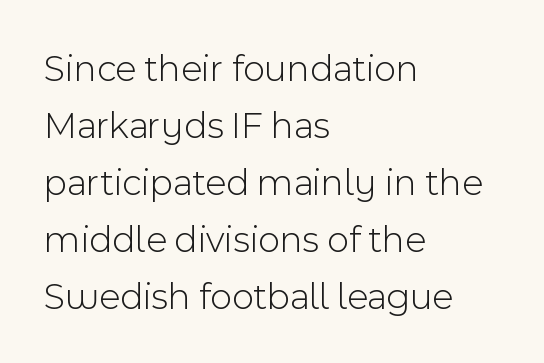
{"serif": "no", "italic": "no", "bold": "no", "weight": "light", "width": "normal", "x_height": "medium", "monospaced": "no", "underline": "no", "align": "left", "line_spacing": "normal", "line_spacing_ratio": 1.5, "letter_spacing": "normal", "letter_spacing_em": 0.0, "glyph_px": 38}
